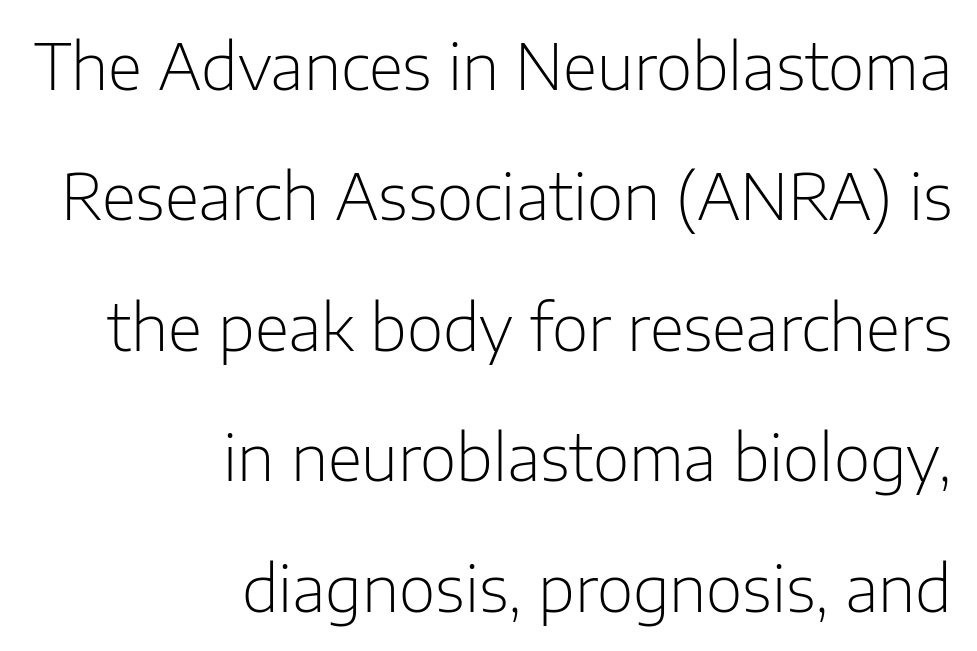
The image shows 63 px light sans-serif type, upright; set right-aligned, loose line spacing (2.07x), normal letter spacing, not underlined; low stroke contrast and a medium x-height.
